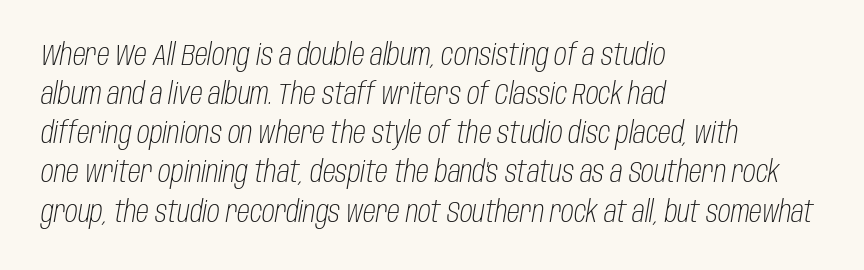
{"italic": "yes", "lean": "right", "slant_degrees": 10, "bold": "no", "weight": "light", "width": "condensed", "stroke_contrast": "low", "x_height": "large", "monospaced": "no", "underline": "no", "align": "left", "line_spacing": "normal", "line_spacing_ratio": 1.35, "letter_spacing": "normal", "letter_spacing_em": 0.0, "glyph_px": 29}
